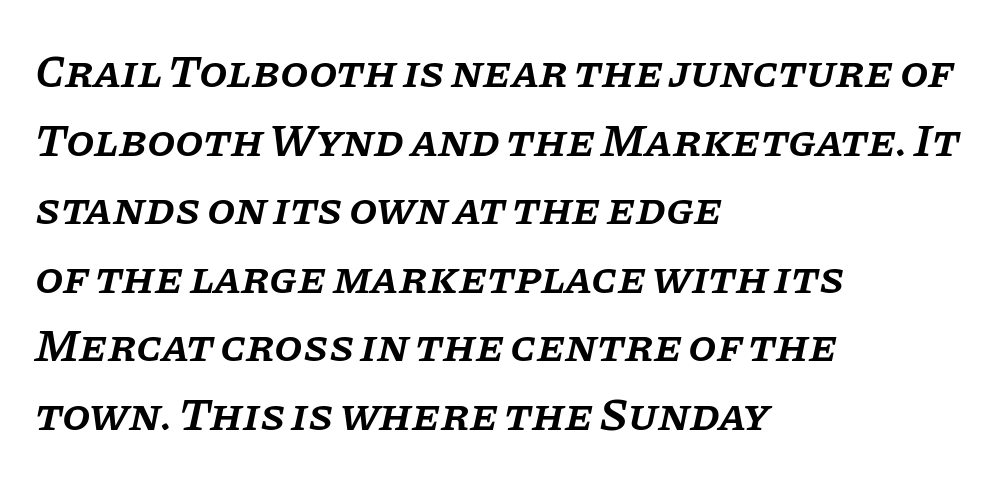
Q: Is the text bold? A: Semi-bold.
Q: Is the text italic (slanted)? A: Yes, it leans right by about 11 degrees.
Q: Is the typeface a serif or a sans-serif typeface? A: Serif.
Q: Is the text underlined? A: No.
Q: How is the paragraph aligned? A: Left-aligned.
Q: Is the spacing between letters normal or unusually wide? A: Normal.
Q: Is the spacing between lines tight, normal or loose? A: Normal.
Q: Width (condensed, normal, or wide)? A: Normal.
Q: Stroke contrast? A: Low.
Q: x-height? A: Large.
Q: Monospaced? A: No.
